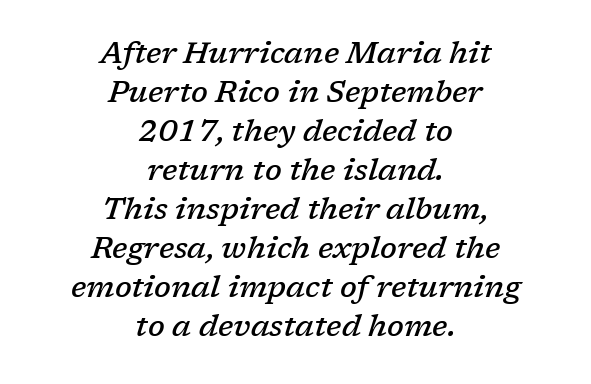
Q: Is the text bold? A: Semi-bold.
Q: Is the text italic (slanted)? A: Yes, it leans right by about 17 degrees.
Q: Is the typeface a serif or a sans-serif typeface? A: Serif.
Q: Is the text underlined? A: No.
Q: How is the paragraph aligned? A: Centered.
Q: Is the spacing between letters normal or unusually wide? A: Normal.
Q: Is the spacing between lines tight, normal or loose? A: Normal.
Q: Width (condensed, normal, or wide)? A: Normal.
Q: Stroke contrast? A: Low.
Q: x-height? A: Medium.
Q: Monospaced? A: No.
